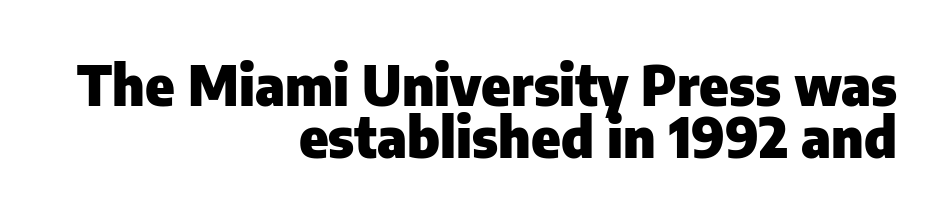
{"serif": "no", "italic": "no", "bold": "yes", "weight": "heavy", "width": "normal", "stroke_contrast": "low", "x_height": "medium", "monospaced": "no", "underline": "no", "align": "right", "line_spacing": "tight", "line_spacing_ratio": 0.95, "letter_spacing": "normal", "letter_spacing_em": 0.0, "glyph_px": 55}
